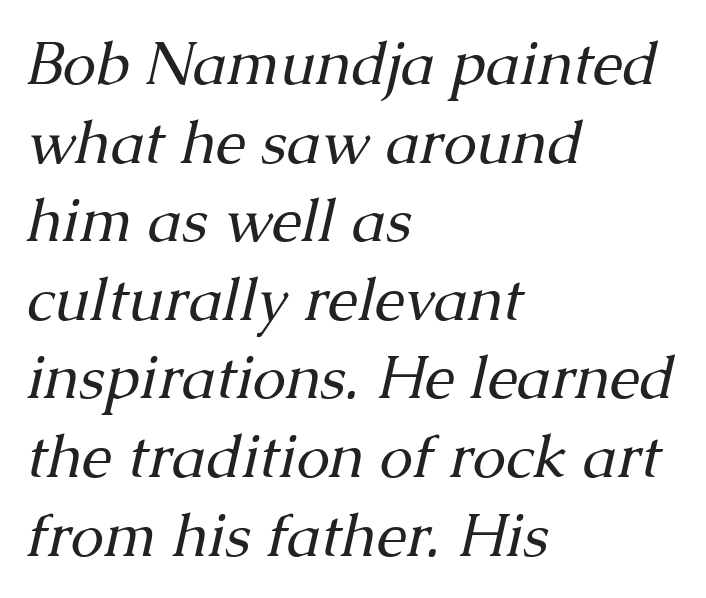
{"serif": "yes", "italic": "yes", "lean": "right", "slant_degrees": 13, "bold": "no", "weight": "regular", "width": "normal", "stroke_contrast": "medium", "x_height": "medium", "monospaced": "no", "underline": "no", "align": "left", "line_spacing": "normal", "line_spacing_ratio": 1.31, "letter_spacing": "normal", "letter_spacing_em": 0.0, "glyph_px": 60}
